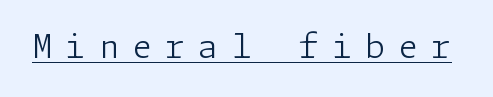
Q: Is the text bold? A: No.
Q: Is the text italic (slanted)? A: No, it is upright.
Q: Is the typeface a serif or a sans-serif typeface? A: Sans-serif.
Q: Is the text underlined? A: Yes.
Q: Is the spacing between letters normal or unusually wide? A: Unusually wide.
Q: Width (condensed, normal, or wide)? A: Normal.
Q: Stroke contrast? A: Low.
Q: x-height? A: Medium.
